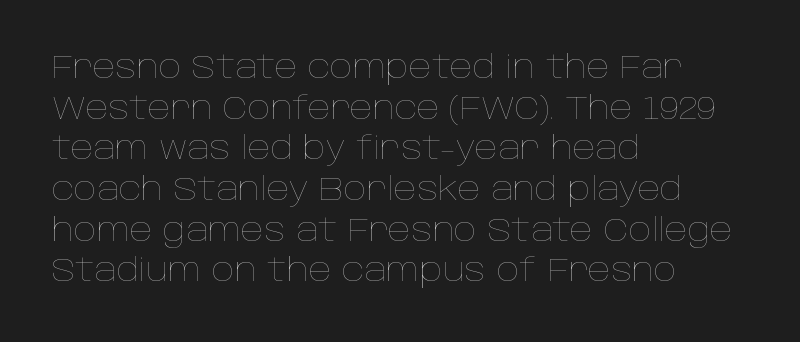
The letterforms sit shoulder to shoulder at normal distance. The letterforms sit at book weight or below. A roman cut, with each character standing at attention. The face used here is proportionally spaced, like ordinary book or web type. Left-aligned paragraph, ragged on the right. If you measured baseline to baseline, you'd find a middling distance.
